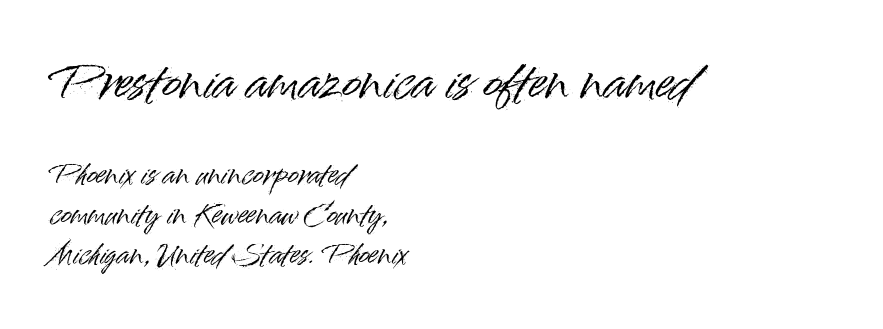
The image shows 45 px sans-serif type; set left-aligned, normal line spacing (1.55x), normal letter spacing, not underlined; the first (top) block is 1.73x larger; high stroke contrast and a small x-height.
